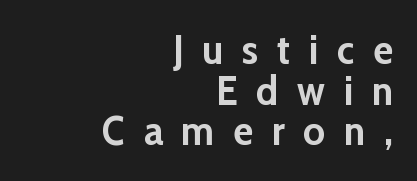
The image shows 41 px semibold sans-serif type, upright; set right-aligned, tight line spacing (0.99x), unusually wide letter spacing (+0.46 em), not underlined; low stroke contrast and a medium x-height.
